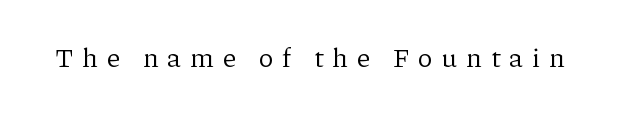
{"italic": "no", "bold": "no", "underline": "no", "letter_spacing": "wide", "letter_spacing_em": 0.34, "glyph_px": 27}
